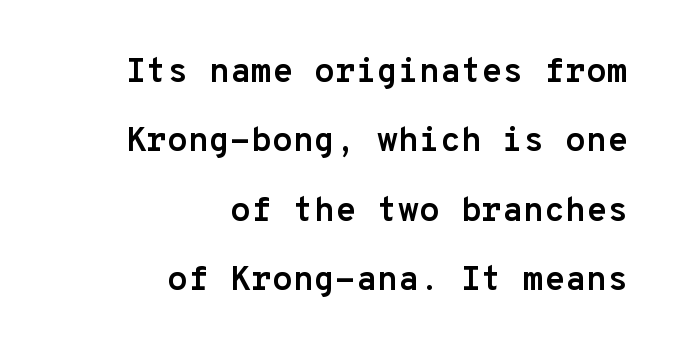
Q: Is the text bold? A: Yes.
Q: Is the text italic (slanted)? A: No, it is upright.
Q: Is the typeface a serif or a sans-serif typeface? A: Sans-serif.
Q: Is the text underlined? A: No.
Q: How is the paragraph aligned? A: Right-aligned.
Q: Is the spacing between letters normal or unusually wide? A: Normal.
Q: Is the spacing between lines tight, normal or loose? A: Loose.
Q: Width (condensed, normal, or wide)? A: Normal.
Q: Stroke contrast? A: Low.
Q: x-height? A: Medium.
Q: Monospaced? A: Yes.
